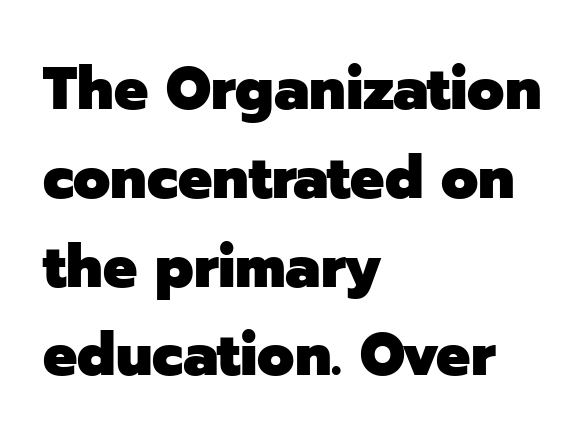
Q: Is the text bold? A: Yes.
Q: Is the text italic (slanted)? A: No, it is upright.
Q: Is the typeface a serif or a sans-serif typeface? A: Sans-serif.
Q: Is the text underlined? A: No.
Q: How is the paragraph aligned? A: Left-aligned.
Q: Is the spacing between letters normal or unusually wide? A: Normal.
Q: Is the spacing between lines tight, normal or loose? A: Normal.
Q: Width (condensed, normal, or wide)? A: Normal.
Q: Stroke contrast? A: Low.
Q: x-height? A: Medium.
Q: Monospaced? A: No.
